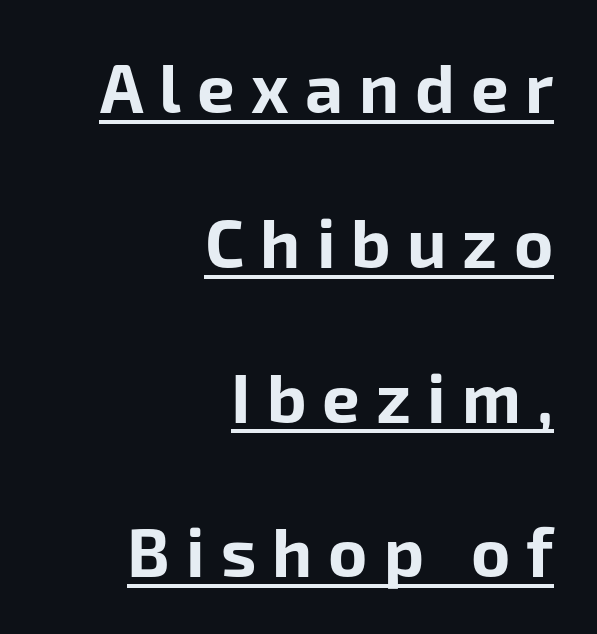
A student would call this right alignment; a typographer would say flush right, rag left. Notice how the stems are strictly vertical — no italics here. Do the characters align in a grid? No, the font is proportional. In terms of letterspacing, this is a distinctly airy, spread setting. Successive baselines arrive slowly, with a big drop between each. A continuous stroke trails under the words, as in a hyperlink.
